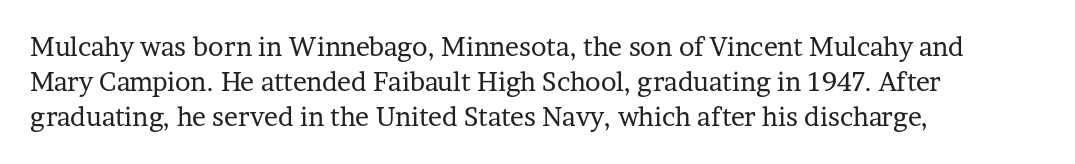
How are the letters spaced? Ordinarily, with no added tracking. Has an underline been added? It has not. Honestly, the row spacing looks completely unremarkable. The font is comparable to plain body text, perhaps lighter. Visually the block forms a straight wall on the left and a jagged coastline on the right.
